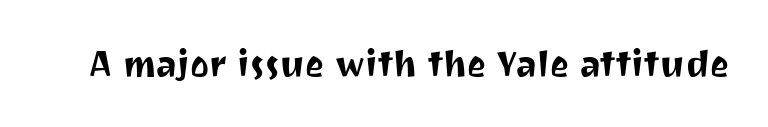
The image shows 36 px sans-serif type, upright; set normal letter spacing, not underlined; medium stroke contrast and a medium x-height.
